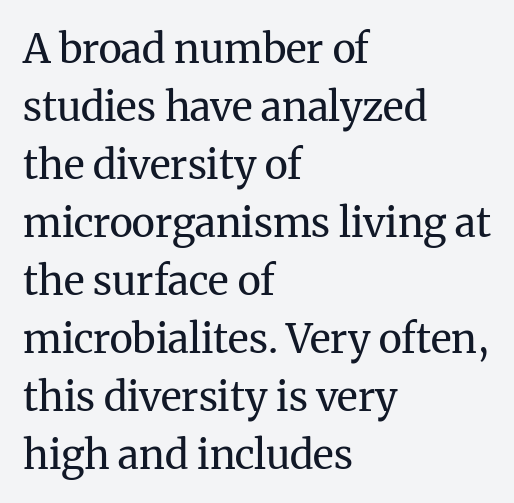
Q: Is the text bold? A: No.
Q: Is the text italic (slanted)? A: No, it is upright.
Q: Is the typeface a serif or a sans-serif typeface? A: Serif.
Q: Is the text underlined? A: No.
Q: How is the paragraph aligned? A: Left-aligned.
Q: Is the spacing between letters normal or unusually wide? A: Normal.
Q: Is the spacing between lines tight, normal or loose? A: Normal.
Q: Width (condensed, normal, or wide)? A: Normal.
Q: Stroke contrast? A: Medium.
Q: x-height? A: Medium.
Q: Monospaced? A: No.
